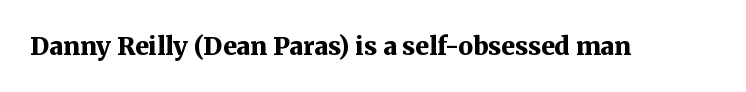
{"italic": "no", "bold": "yes", "underline": "no", "letter_spacing": "normal", "letter_spacing_em": 0.0, "glyph_px": 25}
